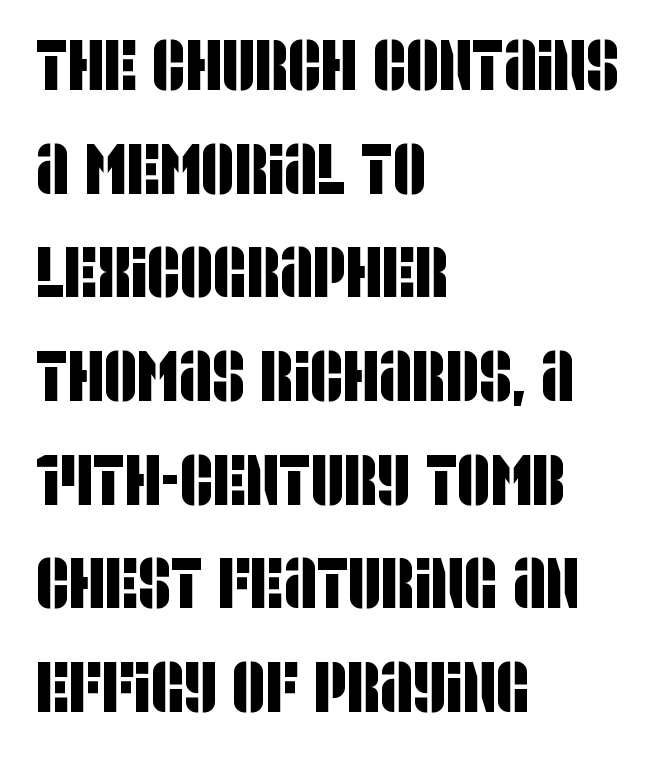
{"serif": "no", "width": "condensed", "stroke_contrast": "low", "x_height": "large", "monospaced": "no", "underline": "no", "align": "left", "line_spacing": "normal", "line_spacing_ratio": 1.44, "letter_spacing": "normal", "letter_spacing_em": 0.0, "glyph_px": 72}
